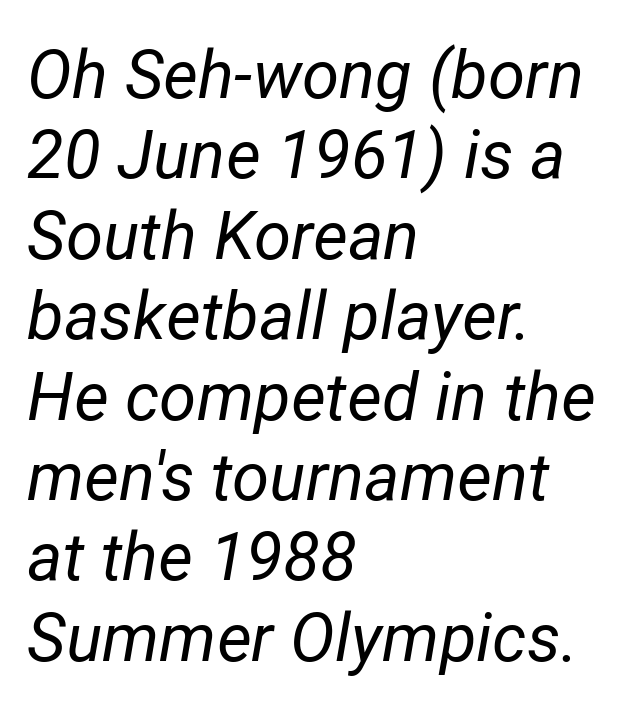
Q: Is the text bold? A: No.
Q: Is the text italic (slanted)? A: Yes, it leans right by about 12 degrees.
Q: Is the text underlined? A: No.
Q: How is the paragraph aligned? A: Left-aligned.
Q: Is the spacing between letters normal or unusually wide? A: Normal.
Q: Width (condensed, normal, or wide)? A: Normal.
Q: Stroke contrast? A: Low.
Q: x-height? A: Medium.
Q: Monospaced? A: No.
